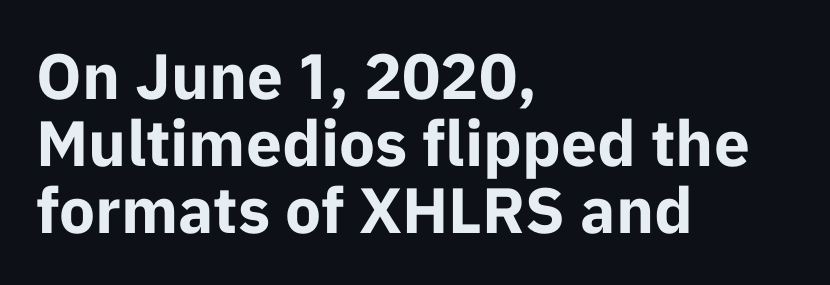
Q: Is the text bold? A: Yes.
Q: Is the text italic (slanted)? A: No, it is upright.
Q: Is the typeface a serif or a sans-serif typeface? A: Sans-serif.
Q: Is the text underlined? A: No.
Q: How is the paragraph aligned? A: Left-aligned.
Q: Is the spacing between letters normal or unusually wide? A: Normal.
Q: Is the spacing between lines tight, normal or loose? A: Tight.
Q: Width (condensed, normal, or wide)? A: Normal.
Q: Stroke contrast? A: Low.
Q: x-height? A: Medium.
Q: Monospaced? A: No.
